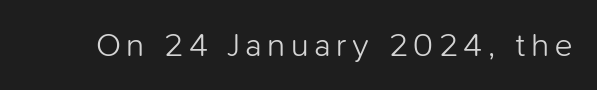
Spacing verdict: proportional, widths tailored to each character. I'd call this a sans setting — the letters go barefoot. Nope, not italic — everything's standing straight. The words here are not underlined. Stems and bowls with no extra thickness — not bold.
